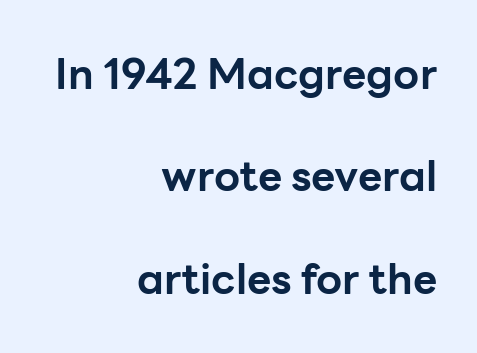
The image shows 42 px bold sans-serif type, upright; set right-aligned, loose line spacing (2.44x), normal letter spacing, not underlined; low stroke contrast and a medium x-height.
